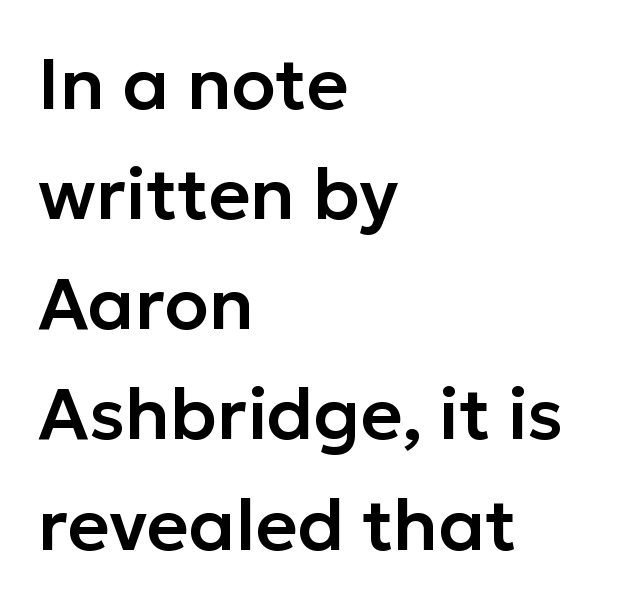
Q: Is the text italic (slanted)? A: No, it is upright.
Q: Is the typeface a serif or a sans-serif typeface? A: Sans-serif.
Q: Is the text underlined? A: No.
Q: How is the paragraph aligned? A: Left-aligned.
Q: Is the spacing between letters normal or unusually wide? A: Normal.
Q: Is the spacing between lines tight, normal or loose? A: Normal.
Q: Width (condensed, normal, or wide)? A: Normal.
Q: Stroke contrast? A: Low.
Q: x-height? A: Medium.
Q: Monospaced? A: No.
